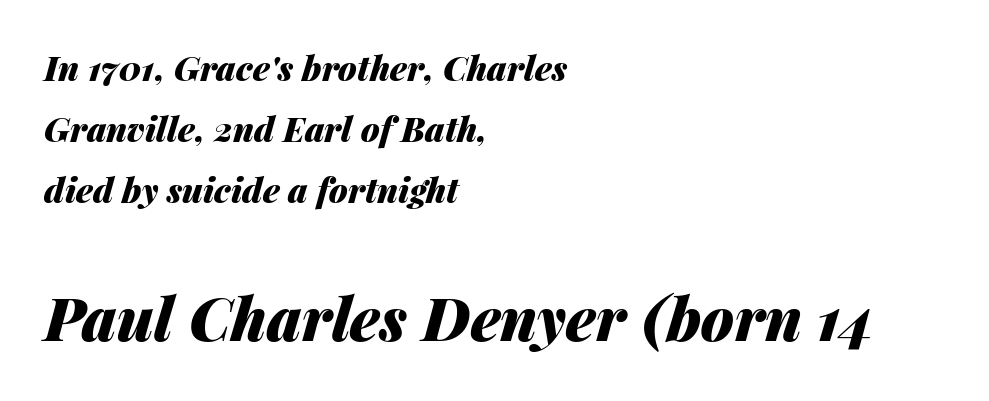
Spacing verdict: proportional, widths tailored to each character. Designer's note — italics engaged. The lower block of text is set noticeably larger than the block above it. The glyphs have the mass of a bold cut. Standard letterfit; no display-style spreading of the glyphs.
